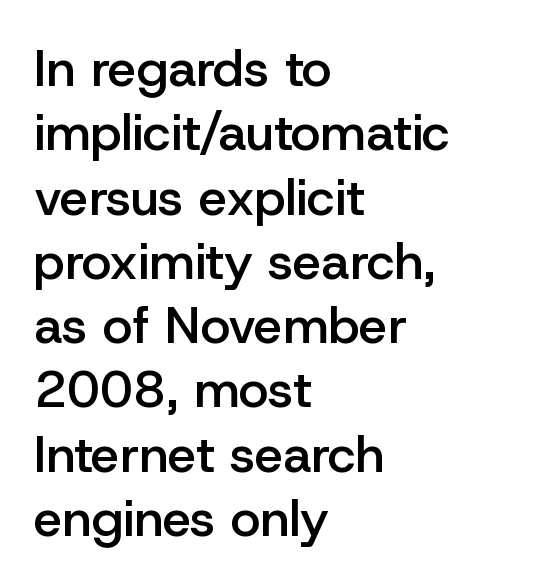
Q: Is the text bold? A: Semi-bold.
Q: Is the text italic (slanted)? A: No, it is upright.
Q: Is the typeface a serif or a sans-serif typeface? A: Sans-serif.
Q: Is the text underlined? A: No.
Q: How is the paragraph aligned? A: Left-aligned.
Q: Is the spacing between letters normal or unusually wide? A: Normal.
Q: Is the spacing between lines tight, normal or loose? A: Normal.
Q: Width (condensed, normal, or wide)? A: Normal.
Q: Stroke contrast? A: Low.
Q: x-height? A: Medium.
Q: Monospaced? A: No.
